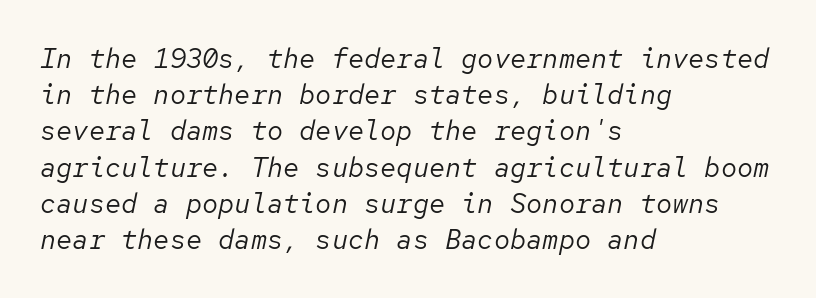
Q: Is the text bold? A: No.
Q: Is the text italic (slanted)? A: Yes, it leans right by about 12 degrees.
Q: Is the text underlined? A: No.
Q: How is the paragraph aligned? A: Left-aligned.
Q: Is the spacing between letters normal or unusually wide? A: Normal.
Q: Is the spacing between lines tight, normal or loose? A: Normal.
